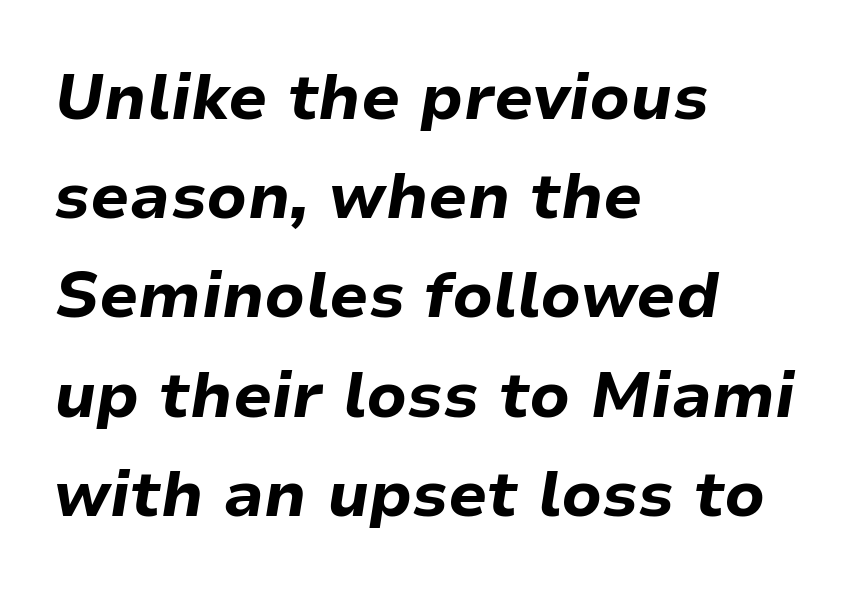
Nothing unusual about the tracking: characters are spaced as the font intends. Typeset ragged right — the left edge is the straight one. Character widths vary here, with narrow letters taking less room than wide ones. How heavy is the stroke? Heavy — this is a bold.
